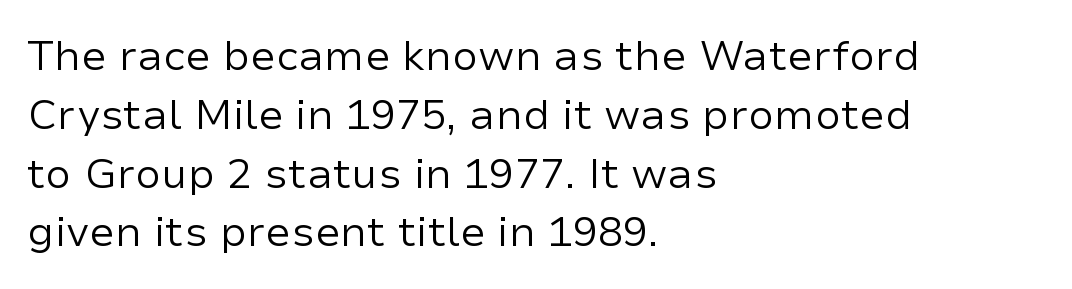
Nobody touched the tracking dial on this one. What kind of face is this? One without serifs — a sans. Do the letters lean? They stand straight. Whoever set this chose a conventional vertical rhythm. The setting favours the left margin, as ordinary paragraphs usually do.
